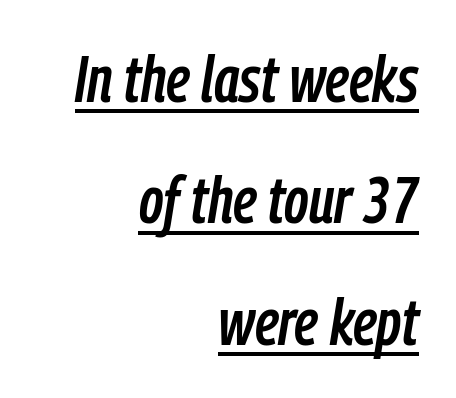
Q: Is the text italic (slanted)? A: Yes, it leans right by about 9 degrees.
Q: Is the text underlined? A: Yes.
Q: How is the paragraph aligned? A: Right-aligned.
Q: Is the spacing between letters normal or unusually wide? A: Normal.
Q: Width (condensed, normal, or wide)? A: Condensed.
Q: Stroke contrast? A: Low.
Q: x-height? A: Medium.
Q: Monospaced? A: No.
